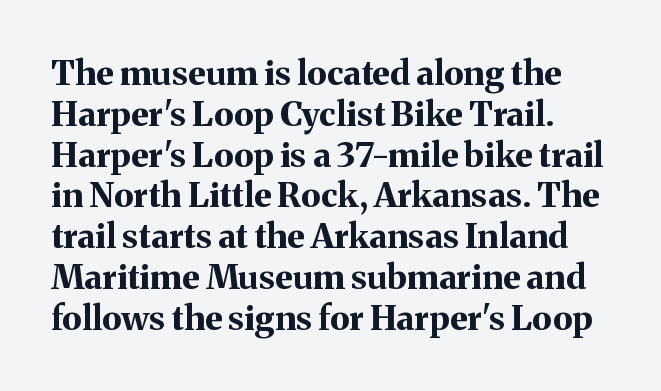
Q: Is the text bold? A: Yes.
Q: Is the text italic (slanted)? A: No, it is upright.
Q: Is the typeface a serif or a sans-serif typeface? A: Serif.
Q: Is the text underlined? A: No.
Q: How is the paragraph aligned? A: Left-aligned.
Q: Is the spacing between letters normal or unusually wide? A: Normal.
Q: Width (condensed, normal, or wide)? A: Normal.
Q: Stroke contrast? A: Medium.
Q: x-height? A: Medium.
Q: Monospaced? A: No.
